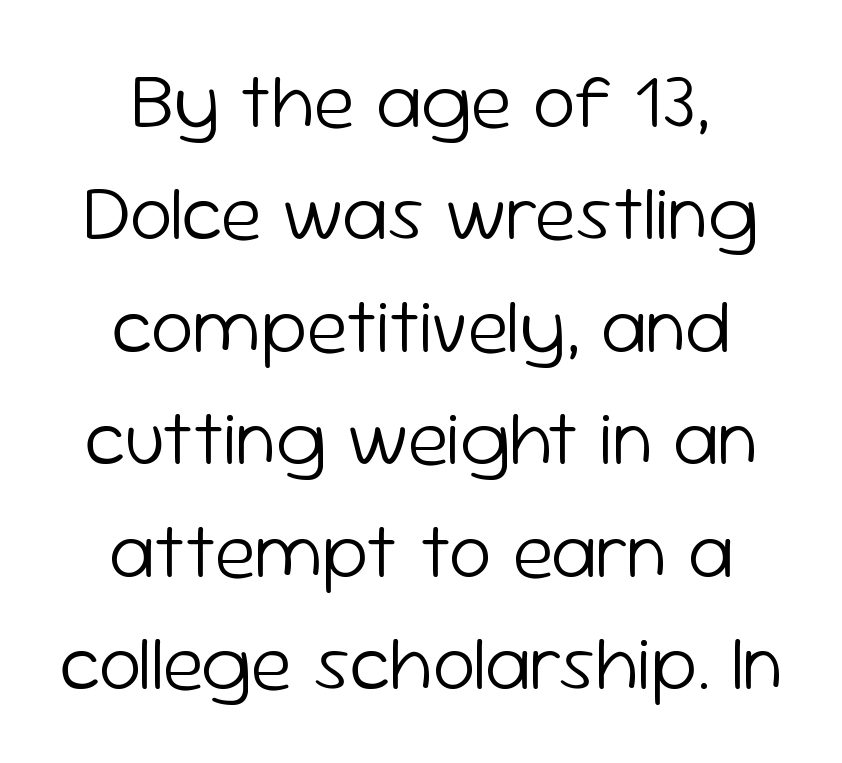
The image shows 77 px light sans-serif type, upright; set centered, normal line spacing (1.46x), normal letter spacing, not underlined; low stroke contrast and a medium x-height.
